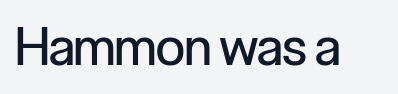
Q: Is the text bold? A: No.
Q: Is the text italic (slanted)? A: No, it is upright.
Q: Is the typeface a serif or a sans-serif typeface? A: Sans-serif.
Q: Is the text underlined? A: No.
Q: Is the spacing between letters normal or unusually wide? A: Normal.
Q: Width (condensed, normal, or wide)? A: Condensed.
Q: Stroke contrast? A: Low.
Q: x-height? A: Medium.
Q: Monospaced? A: No.
